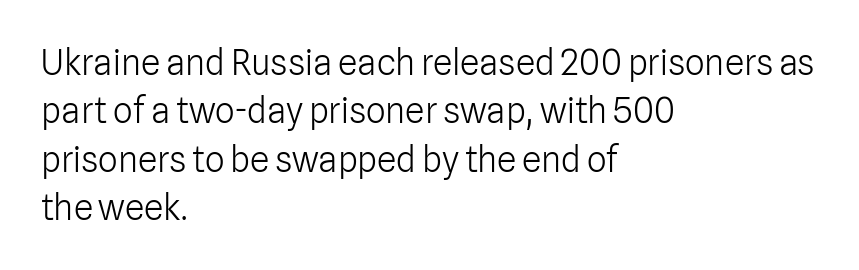
It's the straight-up-and-down kind of type. This sample has the flowing, uneven cadence of proportional lettering. The weight would be labelled regular, book, light, or lighter still. Nobody touched the tracking dial on this one.
